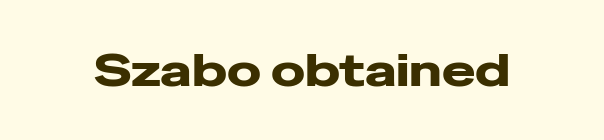
{"serif": "no", "italic": "no", "bold": "yes", "weight": "heavy", "width": "wide", "stroke_contrast": "low", "x_height": "medium", "monospaced": "no", "underline": "no", "letter_spacing": "normal", "letter_spacing_em": 0.0, "glyph_px": 45}
